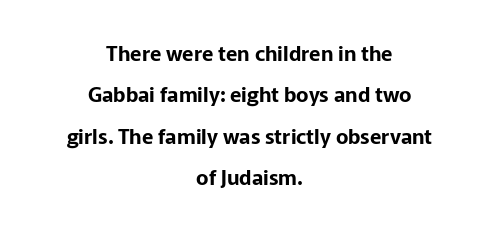
{"italic": "no", "underline": "no", "align": "center", "line_spacing": "loose", "line_spacing_ratio": 1.97, "letter_spacing": "normal", "letter_spacing_em": 0.0, "glyph_px": 21}
